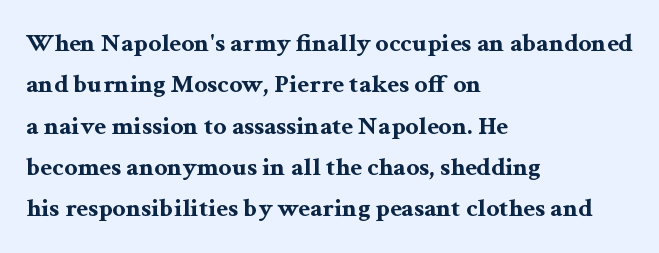
The image shows 26 px bold type, upright; set left-aligned, normal line spacing (1.59x), normal letter spacing, not underlined.
